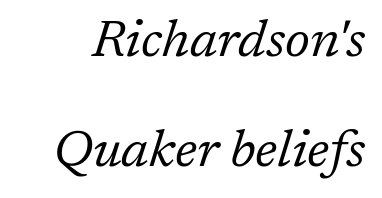
The image shows 52 px regular-weight serif type, italic (leaning right); set loose line spacing (2.12x), normal letter spacing, not underlined; low stroke contrast and a medium x-height.
